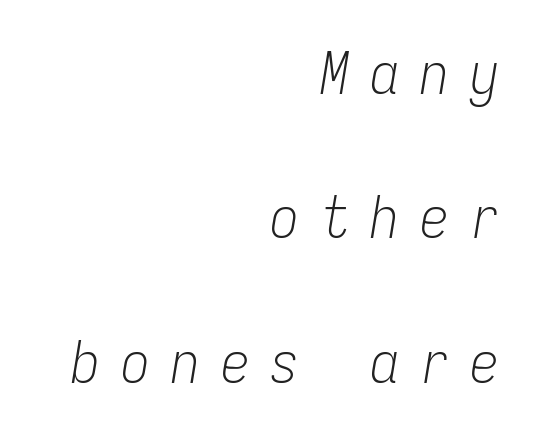
Q: Is the text bold? A: No.
Q: Is the text italic (slanted)? A: Yes, it leans right by about 9 degrees.
Q: Is the text underlined? A: No.
Q: How is the paragraph aligned? A: Right-aligned.
Q: Is the spacing between letters normal or unusually wide? A: Unusually wide.
Q: Is the spacing between lines tight, normal or loose? A: Loose.
Q: Width (condensed, normal, or wide)? A: Condensed.
Q: Stroke contrast? A: Low.
Q: x-height? A: Medium.
Q: Monospaced? A: Yes.
